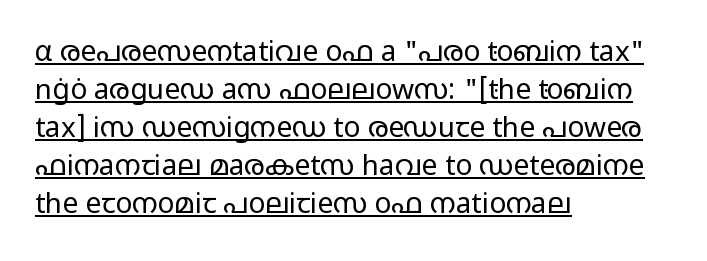
The image shows 28 px regular-weight, wide sans-serif type, upright; set left-aligned, normal line spacing (1.36x), normal letter spacing, underlined; low stroke contrast and a medium x-height.
